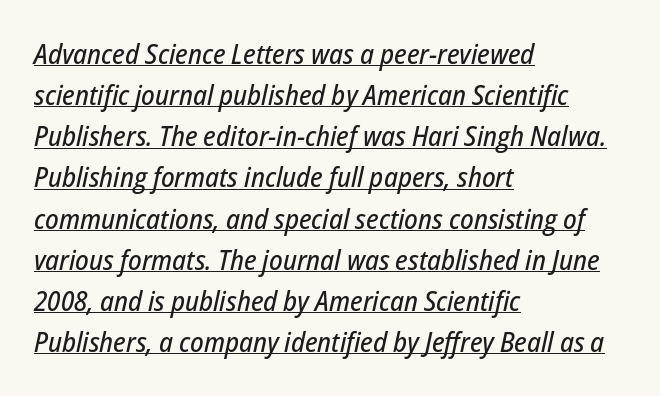
{"italic": "yes", "lean": "right", "slant_degrees": 12, "width": "condensed", "stroke_contrast": "low", "x_height": "medium", "monospaced": "no", "underline": "yes", "align": "left", "line_spacing": "normal", "line_spacing_ratio": 1.47, "letter_spacing": "normal", "letter_spacing_em": 0.0, "glyph_px": 28}
